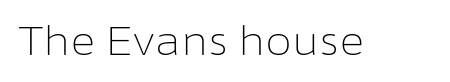
{"serif": "no", "italic": "no", "bold": "no", "weight": "light", "width": "normal", "stroke_contrast": "low", "x_height": "medium", "monospaced": "no", "underline": "no", "letter_spacing": "normal", "letter_spacing_em": 0.0, "glyph_px": 39}
